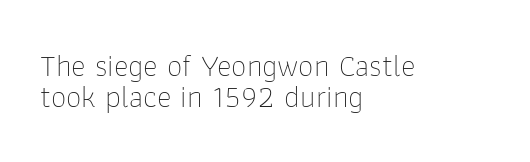
Is the stroke heavy? The answer is a plain regular-or-lighter. Does the leading feel generous? Not at all — it's pinched. Look at the tracking — it's just the regular setting, nothing added. The passage shown is typeset with a sans-serif family. The gap between lines stays unmarked. The paragraph shown leans on its left margin.
